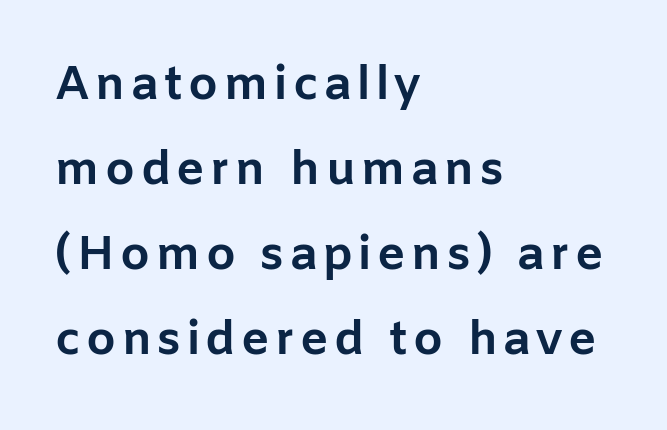
The image shows 47 px bold sans-serif type, upright; set left-aligned, line spacing 1.81x, not underlined; low stroke contrast and a medium x-height.
